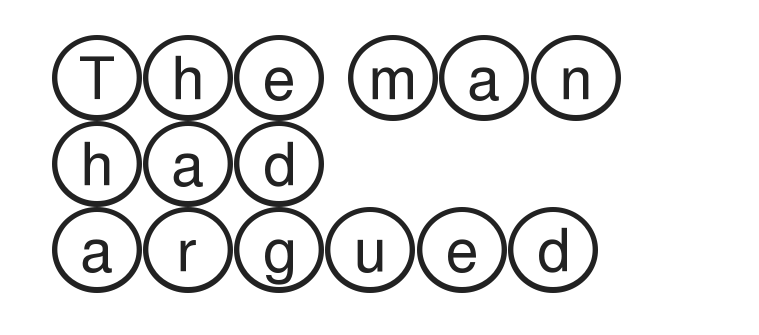
Q: Is the text italic (slanted)? A: No, it is upright.
Q: Is the text underlined? A: No.
Q: How is the paragraph aligned? A: Left-aligned.
Q: Is the spacing between letters normal or unusually wide? A: Normal.
Q: Is the spacing between lines tight, normal or loose? A: Normal.
Q: Width (condensed, normal, or wide)? A: Wide.
Q: x-height? A: Large.
